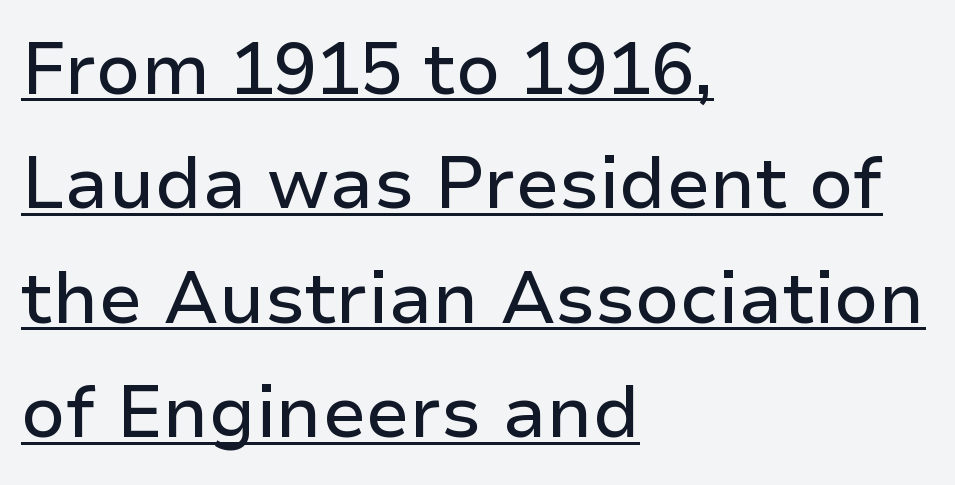
{"serif": "no", "italic": "no", "width": "normal", "stroke_contrast": "low", "x_height": "medium", "monospaced": "no", "underline": "yes", "align": "left", "line_spacing": "normal", "line_spacing_ratio": 1.59, "letter_spacing": "normal", "letter_spacing_em": 0.0, "glyph_px": 72}
